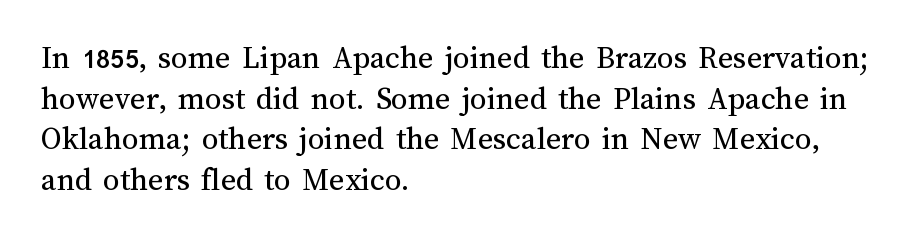
{"italic": "no", "bold": "no", "weight": "regular", "width": "normal", "stroke_contrast": "medium", "x_height": "medium", "monospaced": "no", "underline": "no", "align": "left", "line_spacing_ratio": 1.23, "letter_spacing": "normal", "letter_spacing_em": 0.0, "glyph_px": 33}
